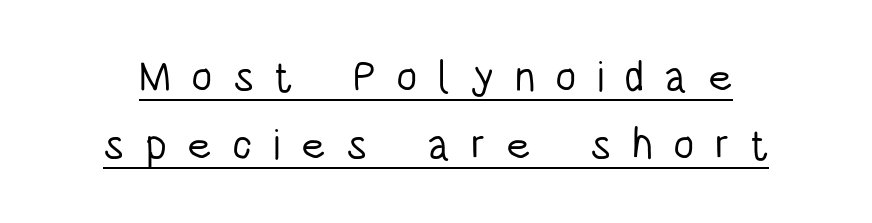
Character widths vary here, with narrow letters taking less room than wide ones. Italic: no, the glyphs are upright roman. The letterforms sit at book weight or below. Rows of type keep a routine distance in the vertical direction. Short note: letters widely spaced. The designer went with a sans here, leaving each stem footless.
